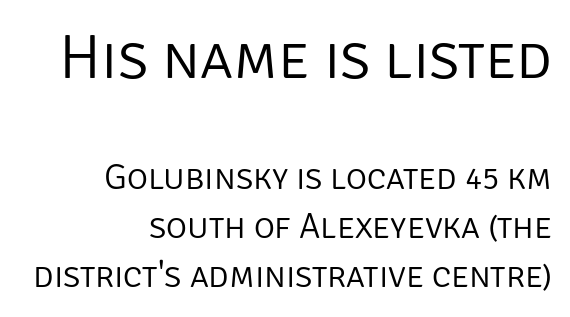
Students, note that the glyphs here touch the page at normal intervals. The area under the type is left untouched. You could not count columns in this text — the font is proportionally spaced. The glyphs in this specimen are sans serif. Size contrast runs from large at the top to small at the bottom.
